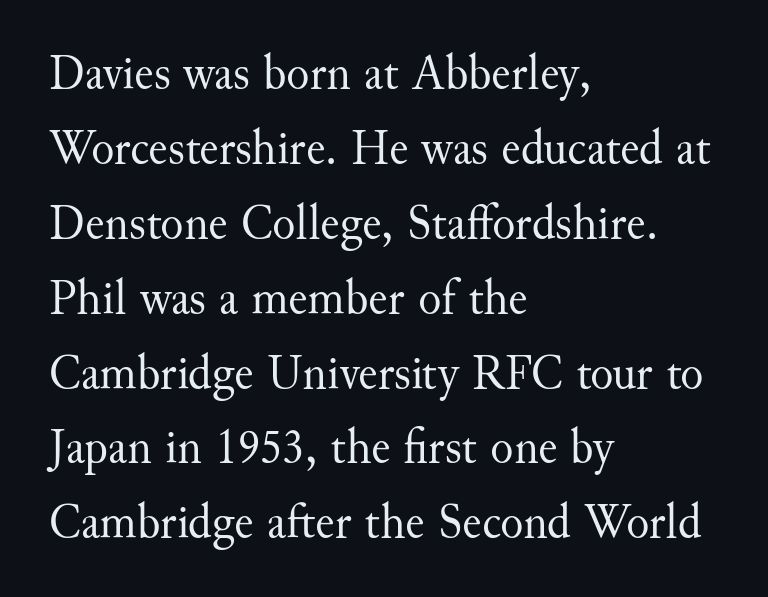
The image shows 48 px regular-weight serif type, upright; set left-aligned, normal line spacing (1.56x), normal letter spacing, not underlined; medium stroke contrast and a small x-height.
